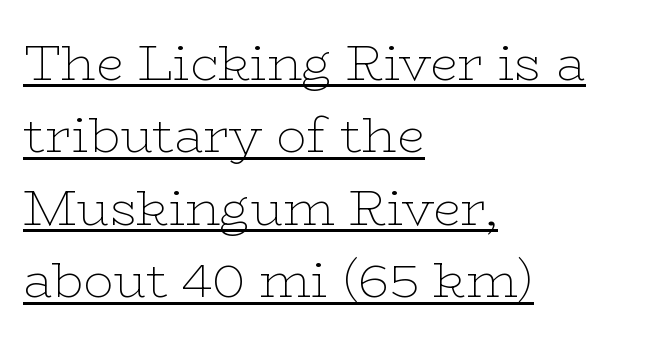
The image shows 50 px thin, wide serif type, upright; set left-aligned, normal line spacing (1.45x), normal letter spacing, underlined; low stroke contrast and a medium x-height.
